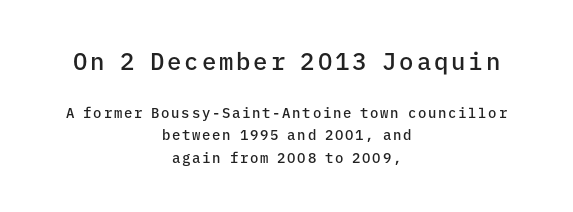
This is roman type, the default non-slanted kind. The lines are quadded center. Vertical spacing — default. Larger block? The one above; the one below is distinctly smaller.
